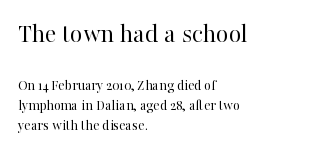
Letters rest on an invisible, unmarked baseline. If you squint, the top block still reads clearly — it's the larger of the two. Default kerning and tracking; the words read as compact shapes. The lettering holds an erect, upright posture throughout. Teacher's note: observe the even left margin — that is flush-left alignment. Evenly set lines give the paragraph a standard silhouette.
